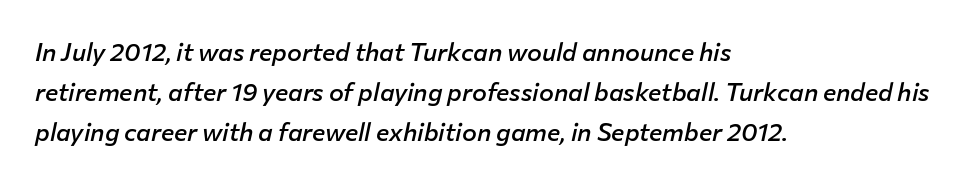
{"italic": "yes", "lean": "right", "slant_degrees": 12, "bold": "semi", "underline": "no", "align": "left", "line_spacing": "normal", "line_spacing_ratio": 1.6, "letter_spacing": "normal", "letter_spacing_em": 0.0, "glyph_px": 25}
